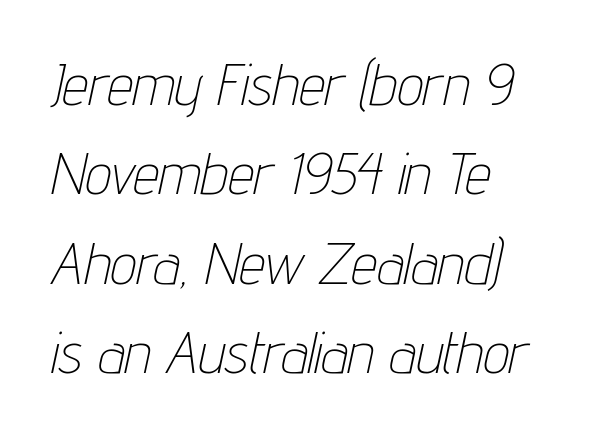
It's the slanting kind of type. Vertical stems look standard width or narrower in stroke. Honestly, the letter spacing is just normal — you wouldn't notice it. Horizontal alignment here is leftward, the default for most running prose.
